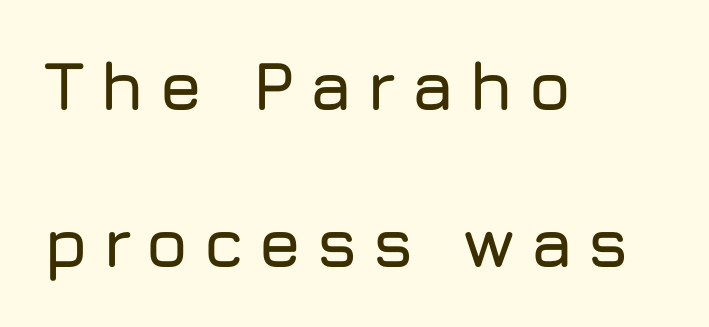
Students, observe: this is what heavily led, spacious text looks like. One-word summary of the alignment: left. The rendering uses natural spacing where letterforms have individual widths. The designer went with a sans here, leaving each stem footless.
